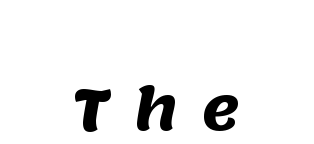
Q: Is the text bold? A: Yes.
Q: Is the typeface a serif or a sans-serif typeface? A: Sans-serif.
Q: Is the text underlined? A: No.
Q: Is the spacing between letters normal or unusually wide? A: Unusually wide.
Q: Width (condensed, normal, or wide)? A: Normal.
Q: Stroke contrast? A: Medium.
Q: x-height? A: Large.
Q: Monospaced? A: No.
